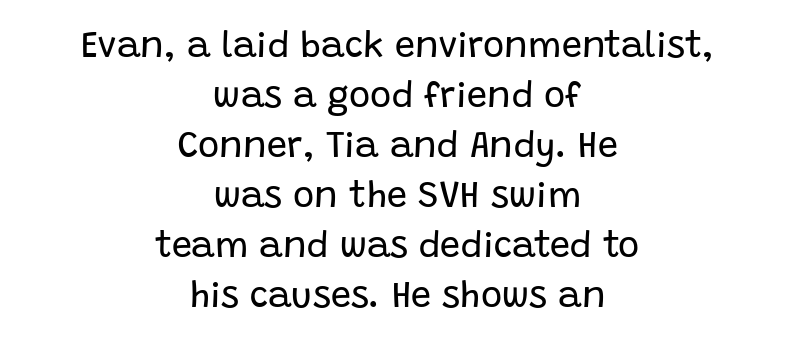
{"serif": "no", "italic": "no", "bold": "no", "weight": "regular", "width": "normal", "stroke_contrast": "low", "x_height": "large", "monospaced": "no", "underline": "no", "align": "center", "line_spacing": "normal", "line_spacing_ratio": 1.39, "letter_spacing": "normal", "letter_spacing_em": 0.0, "glyph_px": 36}
